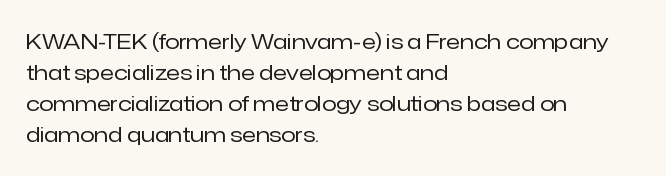
The image shows 21 px text type, upright; set left-aligned, normal line spacing (1.48x), normal letter spacing, not underlined.
